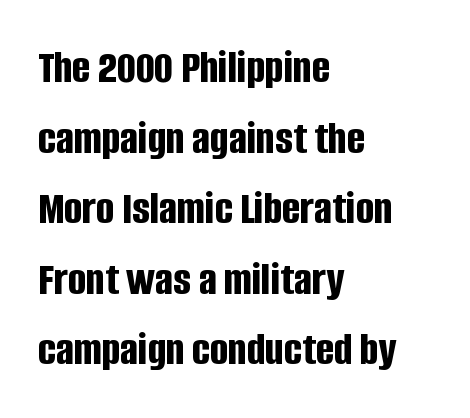
The image shows 48 px bold, condensed sans-serif type, upright; set left-aligned, normal line spacing (1.47x), normal letter spacing, not underlined; low stroke contrast and a large x-height.
